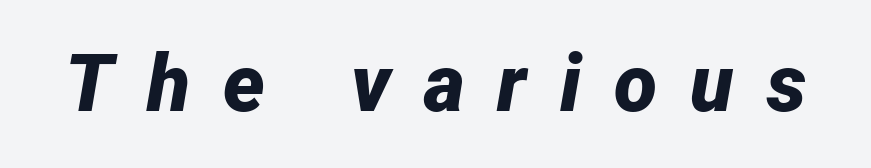
The image shows 79 px bold type, italic (leaning right); set unusually wide letter spacing (+0.42 em), not underlined; low stroke contrast and a medium x-height.
